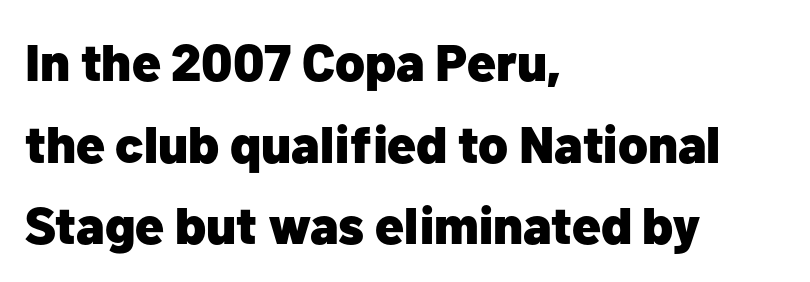
The image shows 52 px heavy sans-serif type, upright; set left-aligned, normal line spacing (1.57x), normal letter spacing, not underlined; low stroke contrast and a medium x-height.
